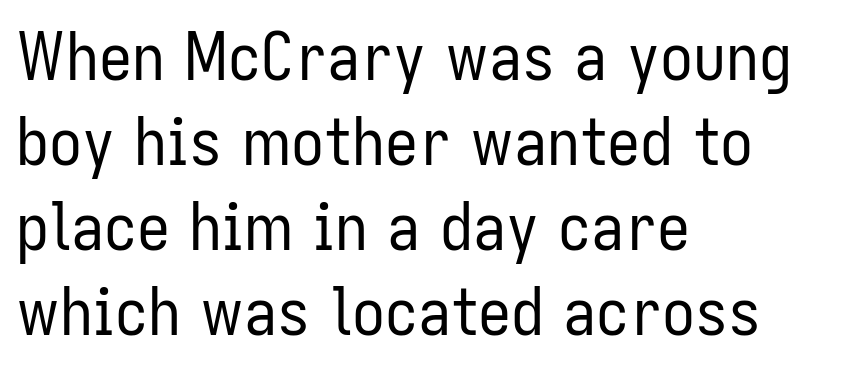
Words appear dense and cohesive because spacing is normal. Type without underlining. These lines are rendered in a variable-pitch font. The leading is moderate, giving the passage an even texture. The typeface has the unassuming heft of standard copy or less. The letters carry no serifs — their stems end cleanly without finishing strokes.
